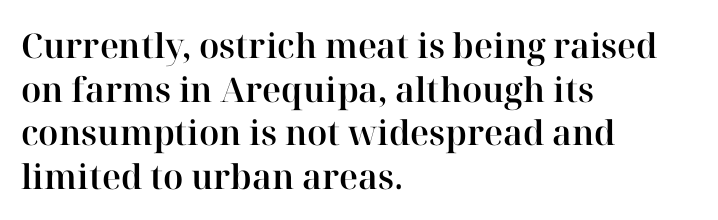
Underline: absent. What stands out about the letter spacing? Nothing — it is the standard amount. The passage shown is typed in a proportional face where columns would drift. This sample uses a serif face. Leftover space on each line is placed entirely after the last word. Regular leading.
